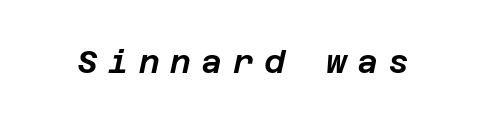
{"italic": "yes", "lean": "right", "slant_degrees": 12, "width": "normal", "stroke_contrast": "low", "x_height": "large", "underline": "no", "letter_spacing": "wide", "letter_spacing_em": 0.32, "glyph_px": 32}
